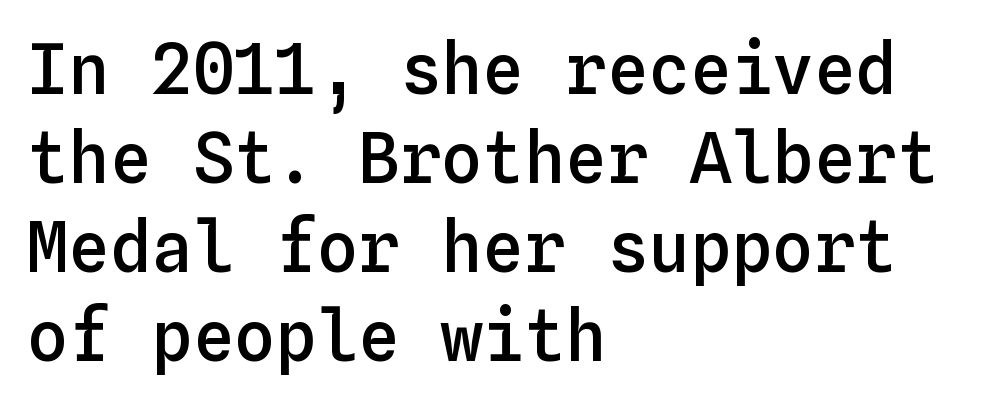
{"italic": "no", "bold": "semi", "weight": "semibold", "width": "normal", "stroke_contrast": "low", "x_height": "medium", "monospaced": "yes", "underline": "no", "align": "left", "line_spacing": "normal", "line_spacing_ratio": 1.29, "letter_spacing": "normal", "letter_spacing_em": 0.0, "glyph_px": 69}
